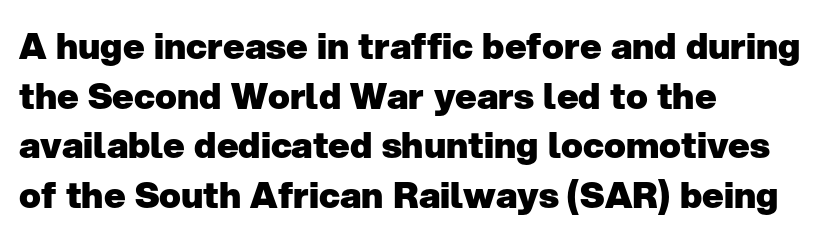
The image shows 36 px heavy sans-serif type, upright; set left-aligned, normal line spacing (1.38x), normal letter spacing, not underlined; low stroke contrast and a medium x-height.
